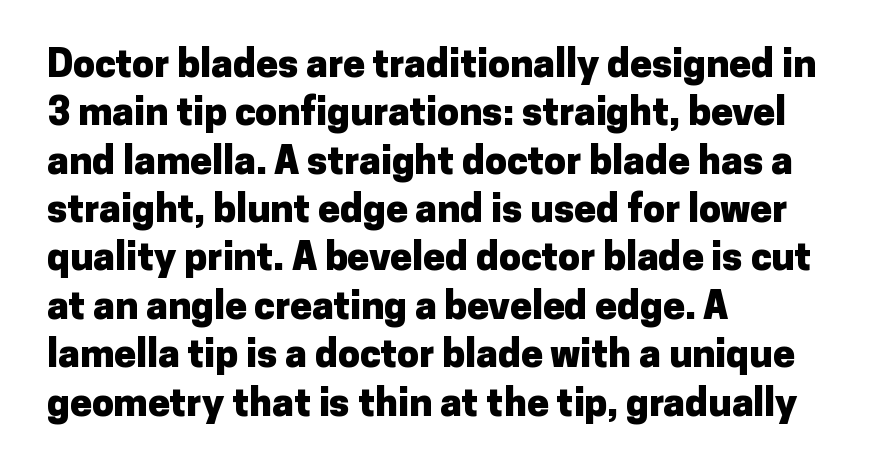
The face used here is proportionally spaced, like ordinary book or web type. Notice how the stems are strictly vertical — no italics here. This is heavy type, rendered in bold. Letterform terminals end flat and unadorned throughout the passage. The text block is weighted toward the left margin, trailing off unevenly rightward. Words appear dense and cohesive because spacing is normal.
